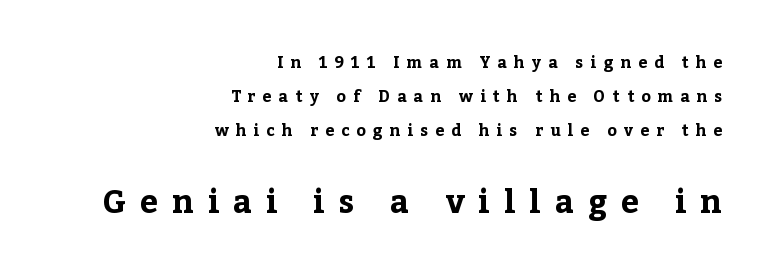
Q: Is the text bold? A: Yes.
Q: Is the text italic (slanted)? A: No, it is upright.
Q: Is the typeface a serif or a sans-serif typeface? A: Serif.
Q: Is the text underlined? A: No.
Q: How is the paragraph aligned? A: Right-aligned.
Q: Is the spacing between letters normal or unusually wide? A: Unusually wide.
Q: Is the spacing between lines tight, normal or loose? A: Loose.
Q: Which block of text is set in a larger size, the first (top) or the second (bottom)? A: The second (bottom) one.
Q: Width (condensed, normal, or wide)? A: Normal.
Q: Stroke contrast? A: Low.
Q: x-height? A: Medium.
Q: Monospaced? A: No.
